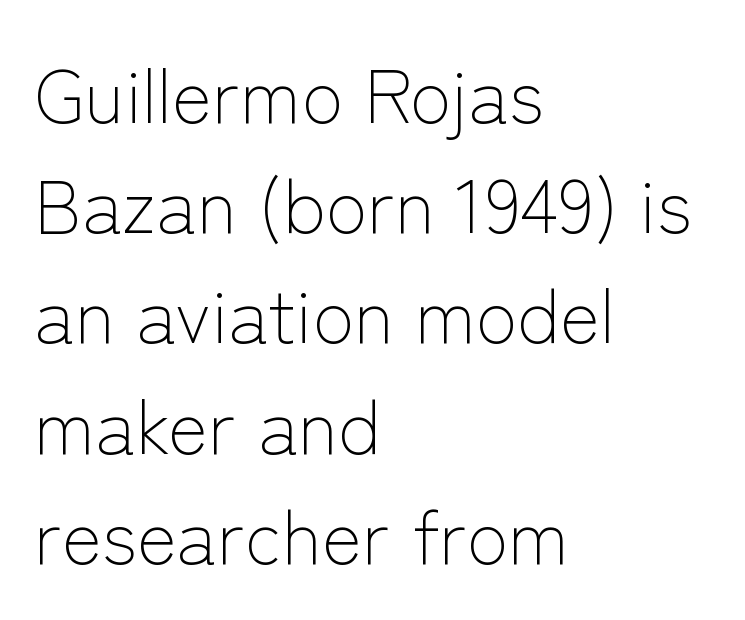
The image shows 76 px light sans-serif type, upright; set left-aligned, normal line spacing (1.45x), normal letter spacing, not underlined; low stroke contrast and a medium x-height.
